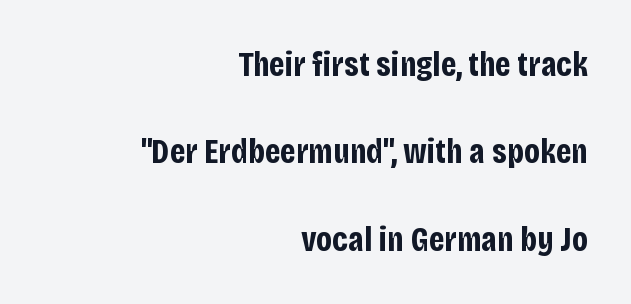
The image shows 35 px bold, condensed sans-serif type, upright; set right-aligned, loose line spacing (2.5x), normal letter spacing, not underlined; low stroke contrast and a large x-height.
